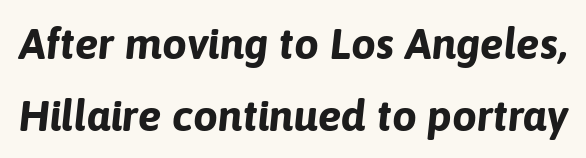
Q: Is the text bold? A: Yes.
Q: Is the text italic (slanted)? A: Yes, it leans right by about 6 degrees.
Q: Is the text underlined? A: No.
Q: Is the spacing between letters normal or unusually wide? A: Normal.
Q: Is the spacing between lines tight, normal or loose? A: Normal.
Q: Width (condensed, normal, or wide)? A: Normal.
Q: Stroke contrast? A: Low.
Q: x-height? A: Medium.
Q: Monospaced? A: No.
